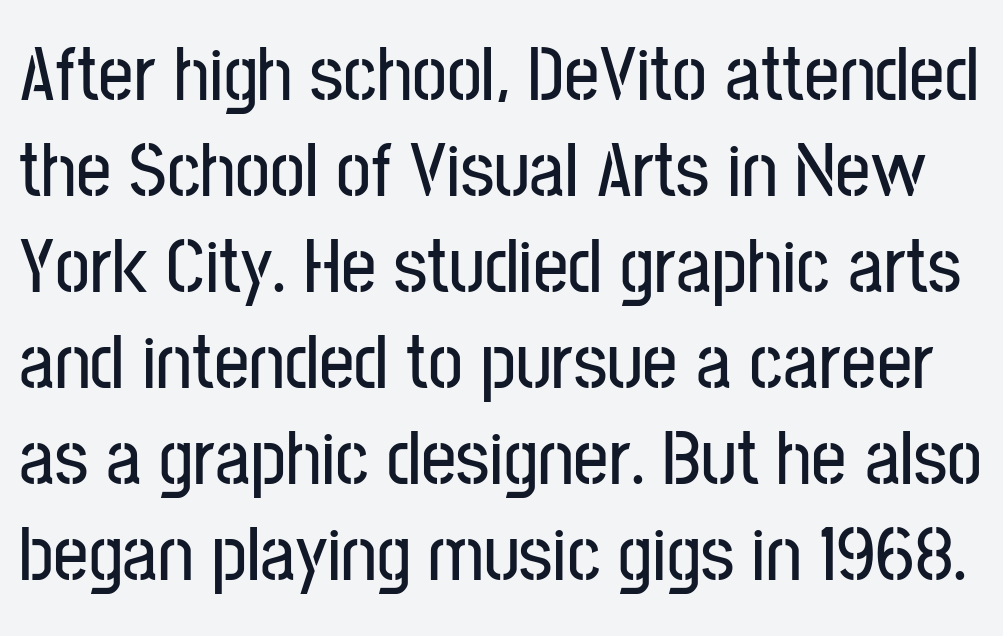
Q: Is the text italic (slanted)? A: No, it is upright.
Q: Is the typeface a serif or a sans-serif typeface? A: Sans-serif.
Q: Is the text underlined? A: No.
Q: Is the spacing between letters normal or unusually wide? A: Normal.
Q: Width (condensed, normal, or wide)? A: Condensed.
Q: Stroke contrast? A: Low.
Q: x-height? A: Medium.
Q: Monospaced? A: No.
